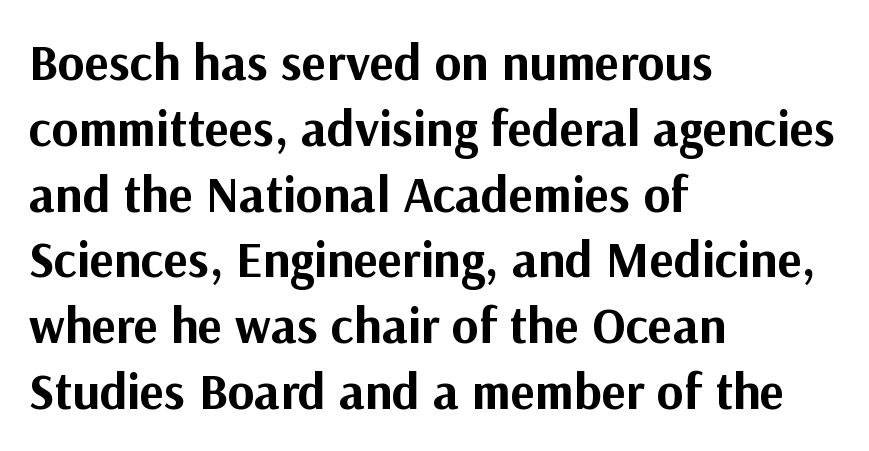
{"serif": "no", "italic": "no", "bold": "yes", "weight": "bold", "width": "normal", "stroke_contrast": "medium", "x_height": "medium", "monospaced": "no", "underline": "no", "align": "left", "line_spacing": "normal", "line_spacing_ratio": 1.29, "letter_spacing": "normal", "letter_spacing_em": 0.0, "glyph_px": 51}
